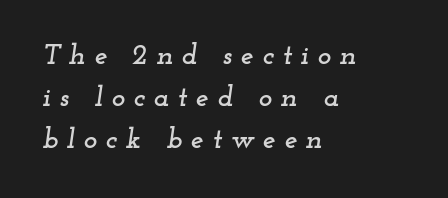
{"serif": "yes", "italic": "yes", "lean": "right", "slant_degrees": 12, "width": "wide", "stroke_contrast": "low", "x_height": "small", "monospaced": "no", "underline": "no", "align": "left", "line_spacing": "normal", "line_spacing_ratio": 1.44, "letter_spacing": "wide", "letter_spacing_em": 0.29, "glyph_px": 29}
